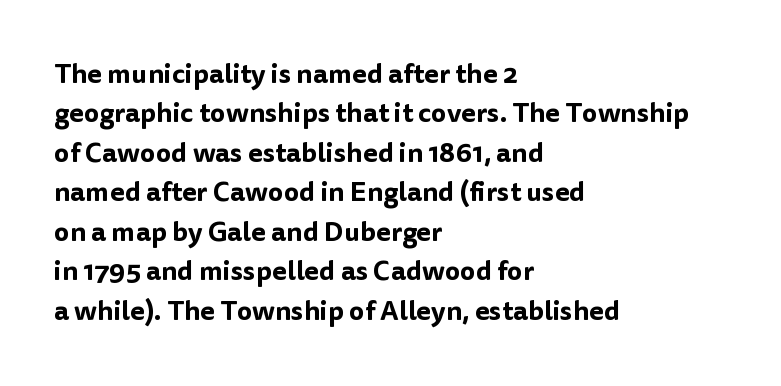
{"italic": "no", "underline": "no", "align": "left", "line_spacing": "normal", "line_spacing_ratio": 1.46, "letter_spacing": "normal", "letter_spacing_em": 0.0, "glyph_px": 27}
